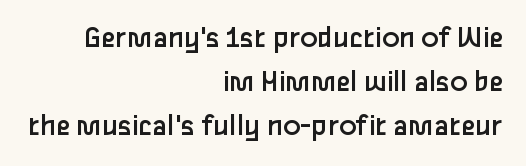
{"serif": "no", "italic": "no", "bold": "no", "weight": "regular", "width": "normal", "stroke_contrast": "low", "x_height": "medium", "monospaced": "no", "underline": "no", "align": "right", "line_spacing": "normal", "line_spacing_ratio": 1.37, "letter_spacing": "normal", "letter_spacing_em": 0.0, "glyph_px": 32}
